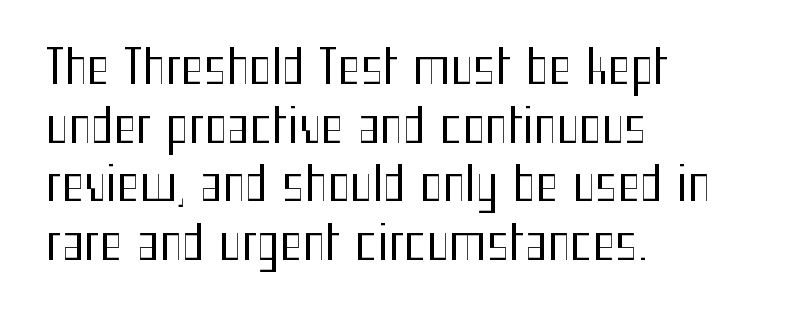
The image shows 48 px regular-weight, condensed sans-serif type, upright; set left-aligned, line spacing 1.22x, normal letter spacing, not underlined; medium stroke contrast and a medium x-height.
